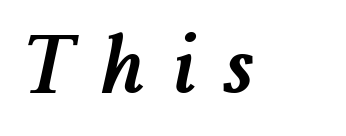
Q: Is the text bold? A: Yes.
Q: Is the text italic (slanted)? A: Yes, it leans right by about 12 degrees.
Q: Is the text underlined? A: No.
Q: Is the spacing between letters normal or unusually wide? A: Unusually wide.
Q: Width (condensed, normal, or wide)? A: Normal.
Q: Stroke contrast? A: Medium.
Q: x-height? A: Medium.
Q: Monospaced? A: No.
